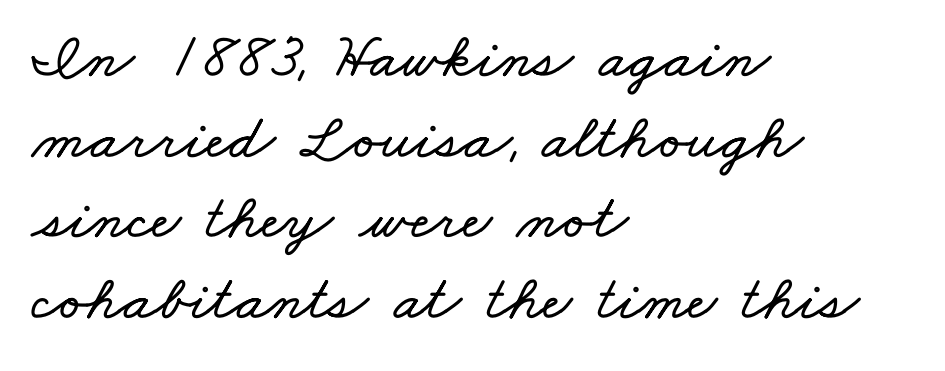
The passage shown is typed in a proportional face where columns would drift. Bare-footed words on every line. Leading matches the norm, producing a regular column. The paragraph shown leans on its left margin. The line texture is even and compact thanks to regular tracking.
